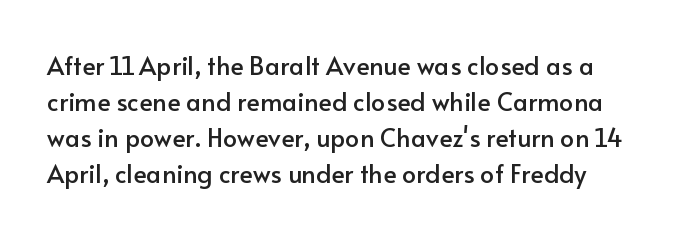
A typesetter would call this leading conventional body-copy spacing. Honestly, the letter spacing is just normal — you wouldn't notice it. Descenders hang freely into open space. It's the straight-up-and-down kind of type.
